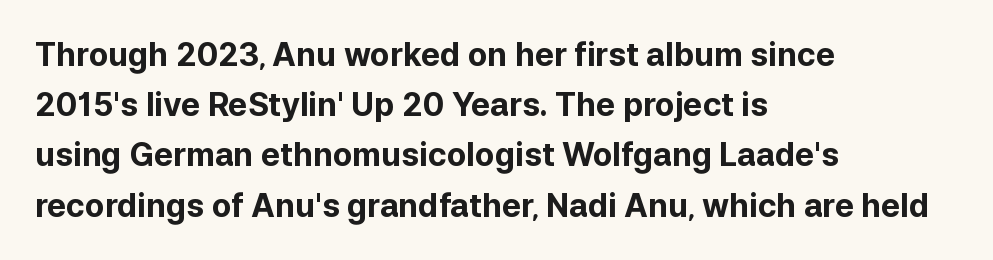
Q: Is the text bold? A: Yes.
Q: Is the text italic (slanted)? A: No, it is upright.
Q: Is the typeface a serif or a sans-serif typeface? A: Sans-serif.
Q: Is the text underlined? A: No.
Q: How is the paragraph aligned? A: Left-aligned.
Q: Is the spacing between letters normal or unusually wide? A: Normal.
Q: Is the spacing between lines tight, normal or loose? A: Normal.
Q: Width (condensed, normal, or wide)? A: Normal.
Q: Stroke contrast? A: Low.
Q: x-height? A: Medium.
Q: Monospaced? A: No.
